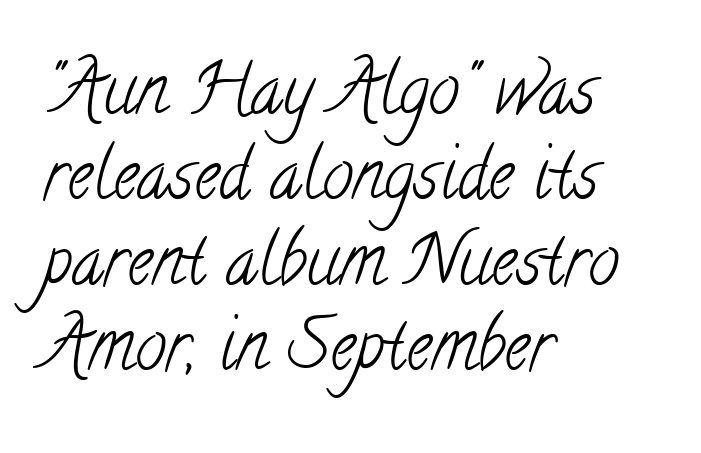
{"serif": "yes", "bold": "no", "weight": "light", "width": "condensed", "stroke_contrast": "low", "x_height": "small", "monospaced": "no", "underline": "no", "align": "left", "line_spacing_ratio": 1.22, "letter_spacing": "normal", "letter_spacing_em": 0.0, "glyph_px": 70}
